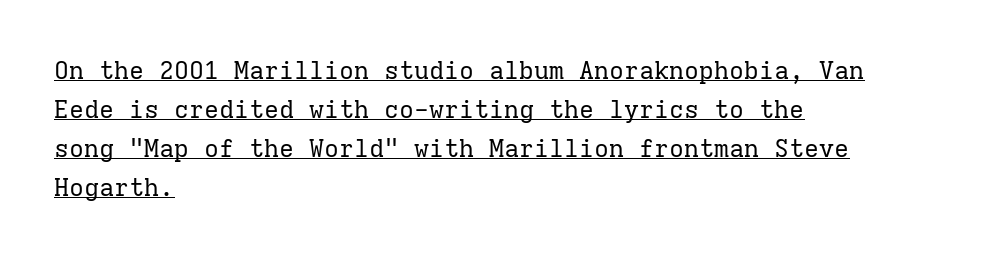
Letters have the restrained weight of plain body copy at most. In designer terms, the underline attribute is active on this setting. Compared with typical paragraphs, the rows here are spaced about the same. The typography opts for an upright posture over an oblique one.
